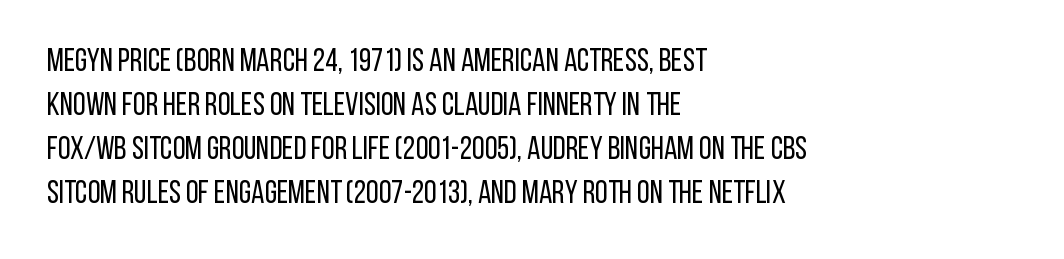
Q: Is the text bold? A: No.
Q: Is the text italic (slanted)? A: No, it is upright.
Q: Is the typeface a serif or a sans-serif typeface? A: Sans-serif.
Q: Is the text underlined? A: No.
Q: How is the paragraph aligned? A: Left-aligned.
Q: Is the spacing between letters normal or unusually wide? A: Normal.
Q: Is the spacing between lines tight, normal or loose? A: Normal.
Q: Width (condensed, normal, or wide)? A: Condensed.
Q: Stroke contrast? A: Low.
Q: x-height? A: Large.
Q: Monospaced? A: No.
